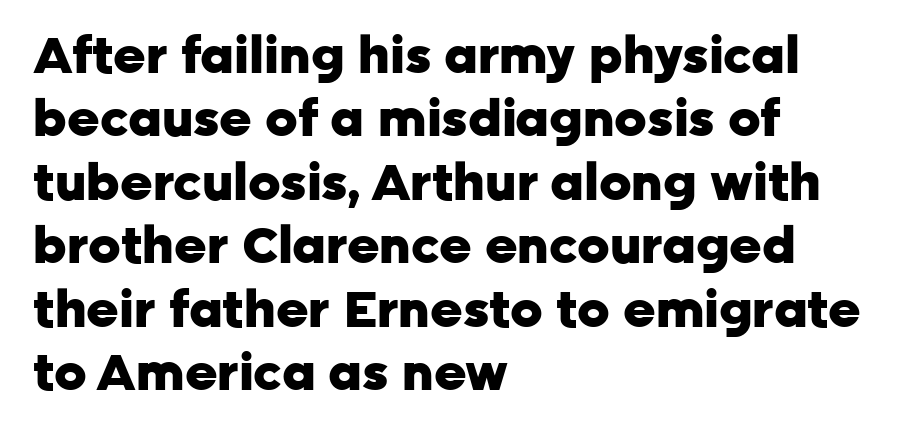
The image shows 50 px heavy sans-serif type, upright; set left-aligned, normal line spacing (1.27x), normal letter spacing, not underlined; low stroke contrast and a medium x-height.
